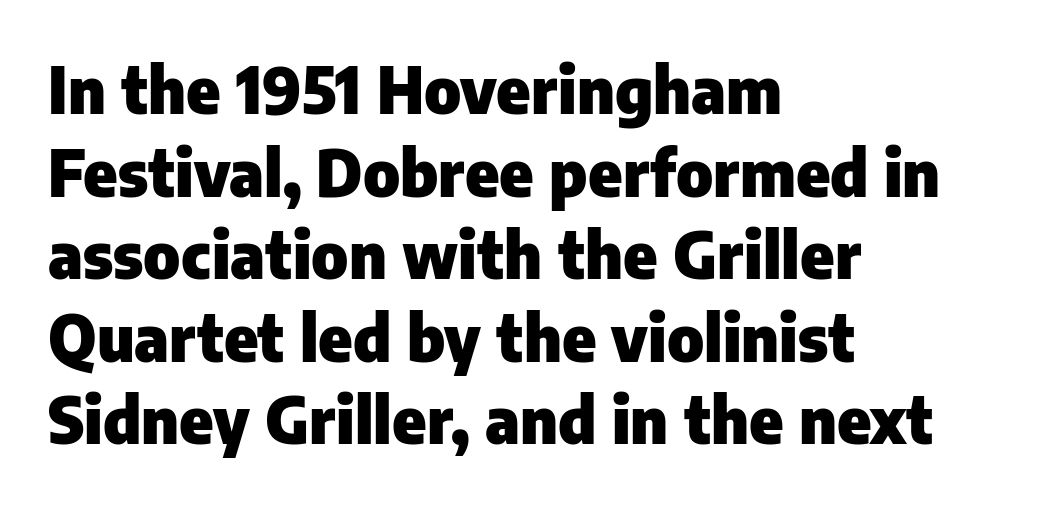
{"serif": "no", "italic": "no", "bold": "yes", "weight": "heavy", "width": "normal", "stroke_contrast": "low", "x_height": "medium", "monospaced": "no", "underline": "no", "align": "left", "line_spacing": "normal", "line_spacing_ratio": 1.29, "letter_spacing": "normal", "letter_spacing_em": 0.0, "glyph_px": 64}
